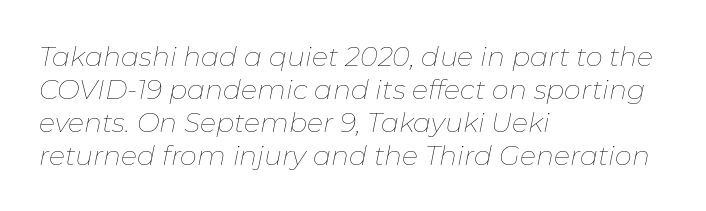
Q: Is the text bold? A: No.
Q: Is the text italic (slanted)? A: Yes, it leans right by about 11 degrees.
Q: Is the text underlined? A: No.
Q: How is the paragraph aligned? A: Left-aligned.
Q: Is the spacing between letters normal or unusually wide? A: Normal.
